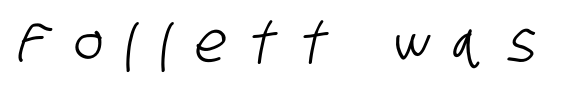
The image shows 55 px condensed sans-serif type; set unusually wide letter spacing (+0.44 em), not underlined; low stroke contrast and a large x-height.
